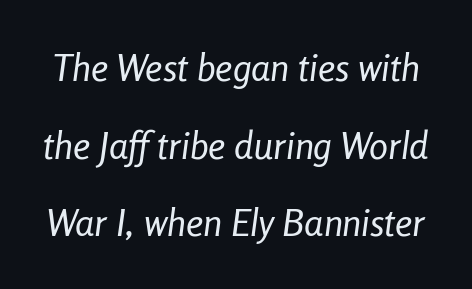
{"italic": "yes", "lean": "right", "slant_degrees": 8, "bold": "no", "weight": "regular", "width": "condensed", "stroke_contrast": "low", "x_height": "medium", "monospaced": "no", "underline": "no", "line_spacing": "loose", "line_spacing_ratio": 2.04, "letter_spacing": "normal", "letter_spacing_em": 0.0, "glyph_px": 38}
